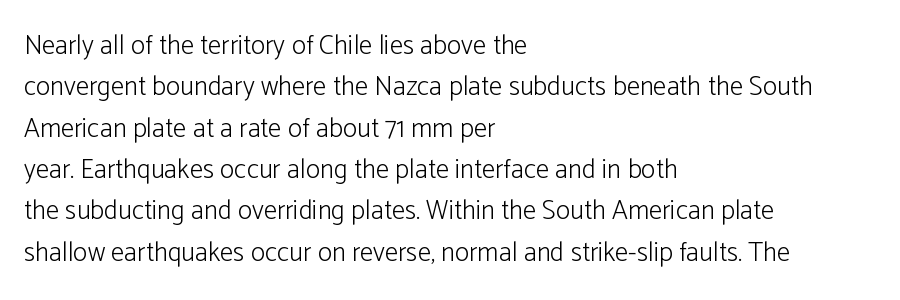
{"italic": "no", "bold": "no", "underline": "no", "align": "left", "line_spacing": "normal", "line_spacing_ratio": 1.53, "letter_spacing": "normal", "letter_spacing_em": 0.0, "glyph_px": 27}
